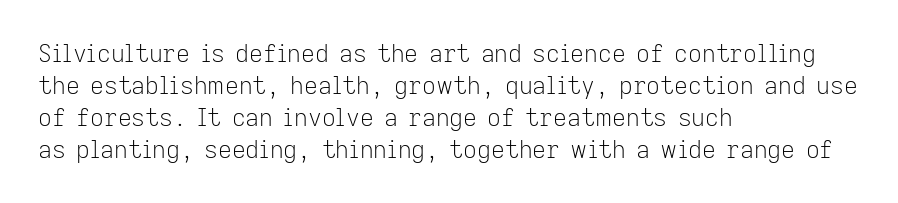
Q: Is the text bold? A: No.
Q: Is the text italic (slanted)? A: No, it is upright.
Q: Is the text underlined? A: No.
Q: How is the paragraph aligned? A: Left-aligned.
Q: Is the spacing between letters normal or unusually wide? A: Normal.
Q: Is the spacing between lines tight, normal or loose? A: Normal.
